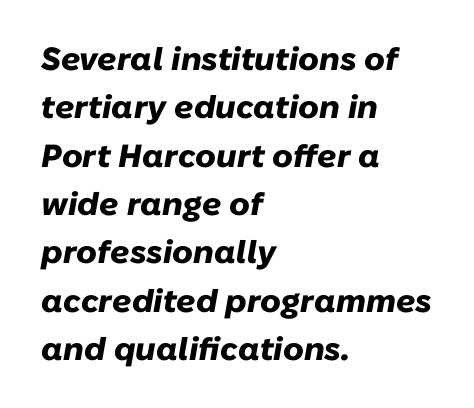
The image shows 32 px heavy type, italic (leaning right); set left-aligned, normal line spacing (1.51x), normal letter spacing, not underlined; low stroke contrast and a medium x-height.
